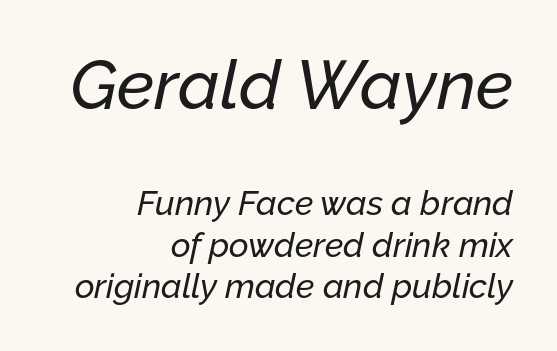
Q: Is the text italic (slanted)? A: Yes, it leans right by about 12 degrees.
Q: Is the text underlined? A: No.
Q: How is the paragraph aligned? A: Right-aligned.
Q: Is the spacing between letters normal or unusually wide? A: Normal.
Q: Which block of text is set in a larger size, the first (top) or the second (bottom)? A: The first (top) one.
Q: Width (condensed, normal, or wide)? A: Normal.
Q: Stroke contrast? A: Low.
Q: x-height? A: Medium.
Q: Monospaced? A: No.
